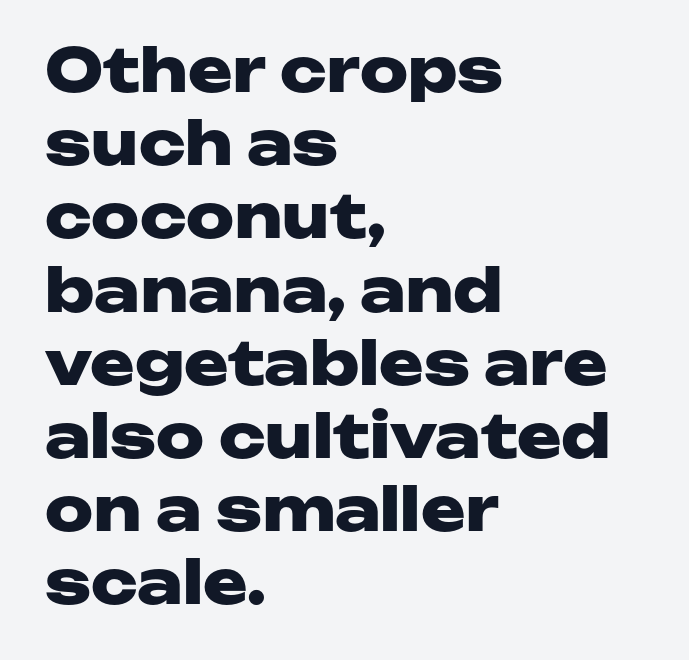
Q: Is the text bold? A: Yes.
Q: Is the text italic (slanted)? A: No, it is upright.
Q: Is the typeface a serif or a sans-serif typeface? A: Sans-serif.
Q: Is the text underlined? A: No.
Q: How is the paragraph aligned? A: Left-aligned.
Q: Is the spacing between letters normal or unusually wide? A: Normal.
Q: Width (condensed, normal, or wide)? A: Wide.
Q: Stroke contrast? A: Low.
Q: x-height? A: Medium.
Q: Monospaced? A: No.
